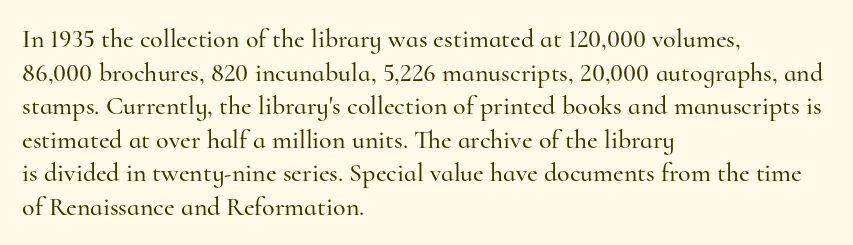
The image shows 26 px text type, upright; set left-aligned, normal line spacing (1.29x), normal letter spacing, not underlined.
